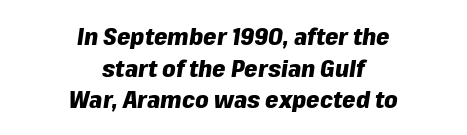
{"italic": "yes", "lean": "right", "slant_degrees": 8, "bold": "yes", "underline": "no", "align": "center", "line_spacing": "normal", "line_spacing_ratio": 1.32, "letter_spacing": "normal", "letter_spacing_em": 0.0, "glyph_px": 24}
